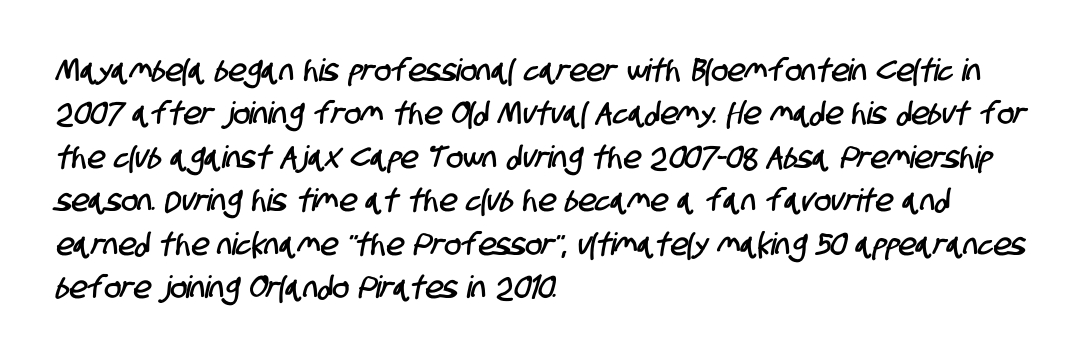
Q: Is the typeface a serif or a sans-serif typeface? A: Sans-serif.
Q: Is the text underlined? A: No.
Q: How is the paragraph aligned? A: Left-aligned.
Q: Is the spacing between letters normal or unusually wide? A: Normal.
Q: Is the spacing between lines tight, normal or loose? A: Normal.
Q: Width (condensed, normal, or wide)? A: Condensed.
Q: Stroke contrast? A: Low.
Q: x-height? A: Large.
Q: Monospaced? A: No.
